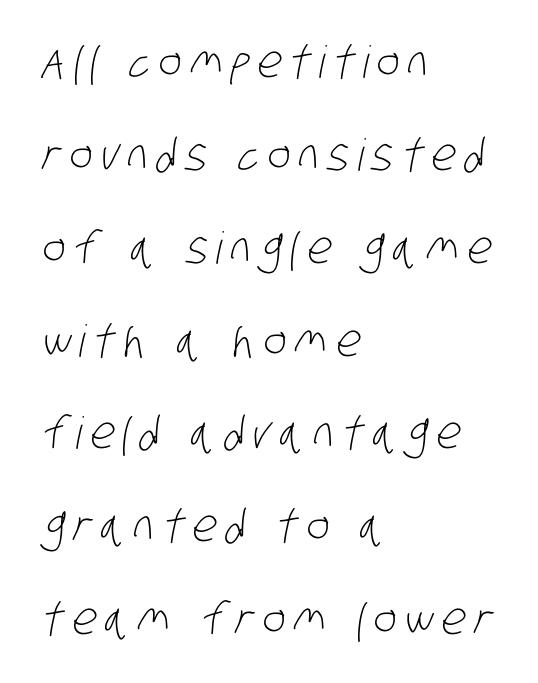
{"serif": "no", "bold": "no", "weight": "light", "width": "condensed", "stroke_contrast": "low", "x_height": "large", "monospaced": "no", "underline": "no", "align": "left", "line_spacing": "loose", "line_spacing_ratio": 2.11, "glyph_px": 44}
